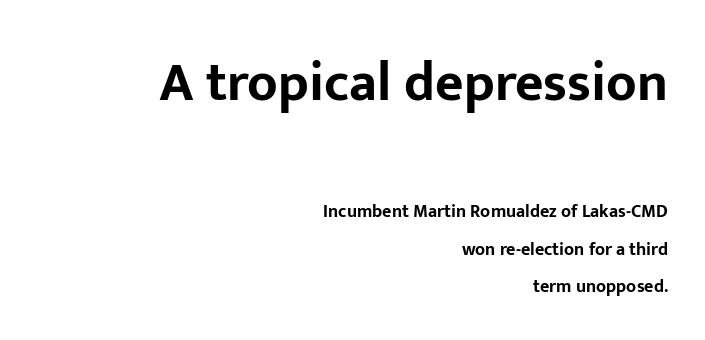
Stroke thickness is high; the sample reads as a true bold. The face used here is proportionally spaced, like ordinary book or web type. Casual observation: everything's shoved over to the right. Whoever set this chose breathing room over compactness in the vertical rhythm.
